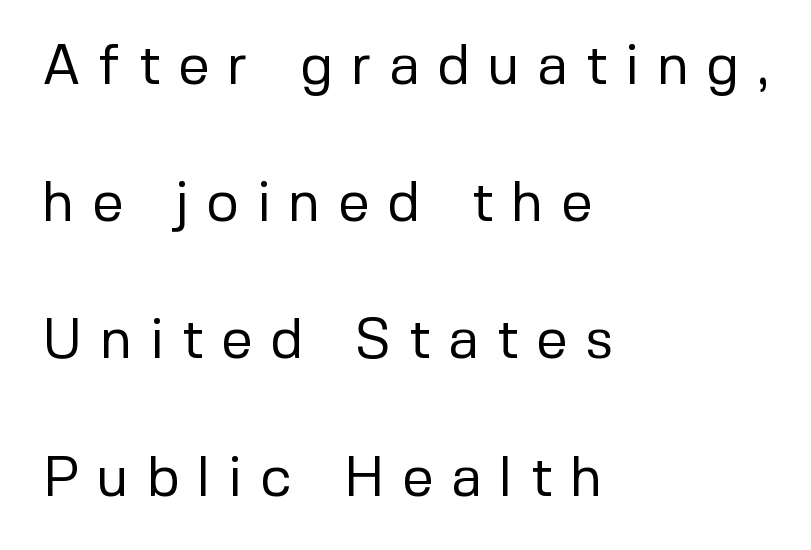
{"serif": "no", "italic": "no", "bold": "no", "weight": "regular", "width": "normal", "stroke_contrast": "low", "x_height": "medium", "monospaced": "no", "underline": "no", "align": "left", "line_spacing": "loose", "line_spacing_ratio": 2.45, "letter_spacing": "wide", "letter_spacing_em": 0.31, "glyph_px": 56}
